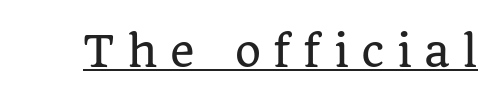
Think of a printed novel: that variable character pitch is what you see here. The letters stand straight up with perfectly vertical stems. The face used here is seriffed, in the tradition of book romans. Quick note: underline on. The face used here is rendered with a markedly widened letterfit.
